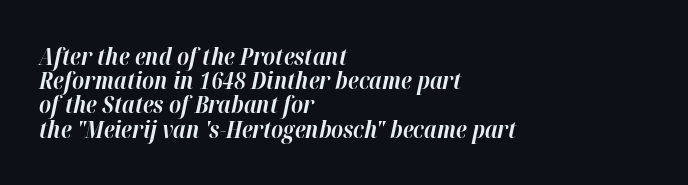
Q: Is the text bold? A: Yes.
Q: Is the text italic (slanted)? A: Yes, it leans right by about 12 degrees.
Q: Is the text underlined? A: No.
Q: How is the paragraph aligned? A: Left-aligned.
Q: Is the spacing between letters normal or unusually wide? A: Normal.
Q: Is the spacing between lines tight, normal or loose? A: Tight.
